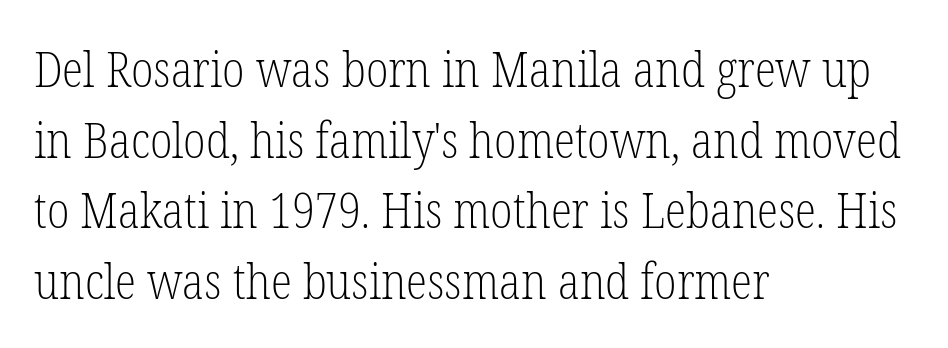
Look at the tracking — it's just the regular setting, nothing added. Notice how descenders clear the ascenders below comfortably — that's standard leading. This sample has the flowing, uneven cadence of proportional lettering. The passage shown is not underscored anywhere. This sample uses a serif face. If you drew a ruler down the left edge, every line would touch it.
